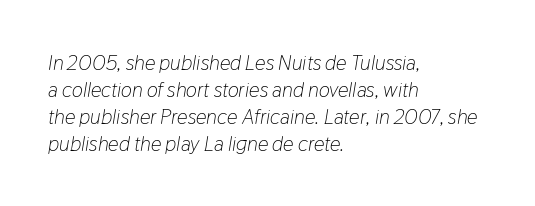
{"italic": "yes", "lean": "right", "slant_degrees": 9, "bold": "no", "underline": "no", "align": "left", "line_spacing": "normal", "line_spacing_ratio": 1.28, "letter_spacing": "normal", "letter_spacing_em": 0.0, "glyph_px": 21}
